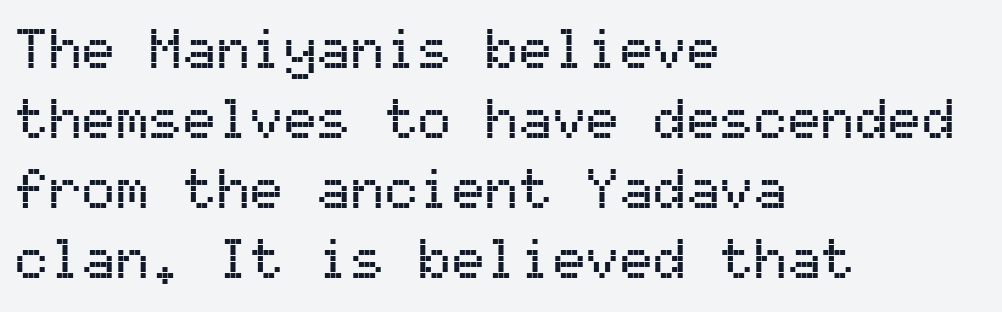
Q: Is the text italic (slanted)? A: No, it is upright.
Q: Is the typeface a serif or a sans-serif typeface? A: Sans-serif.
Q: Is the text underlined? A: No.
Q: How is the paragraph aligned? A: Left-aligned.
Q: Is the spacing between letters normal or unusually wide? A: Normal.
Q: Is the spacing between lines tight, normal or loose? A: Normal.
Q: Width (condensed, normal, or wide)? A: Normal.
Q: Stroke contrast? A: Medium.
Q: x-height? A: Medium.
Q: Monospaced? A: Yes.
